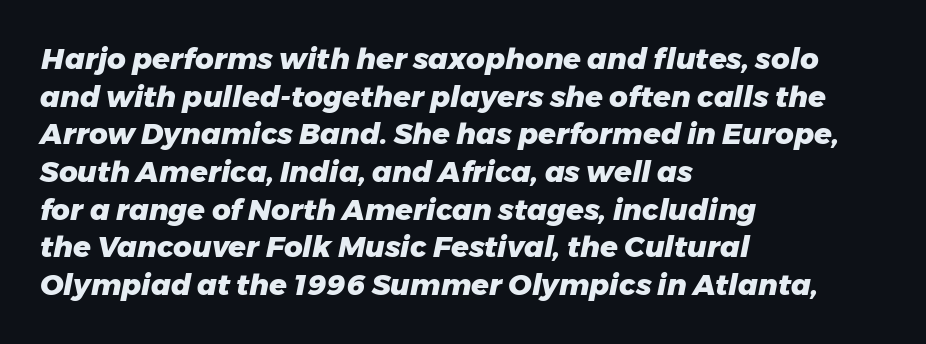
Is the letter spacing exaggerated? No — it looks like the ordinary default. This sample keeps an unexceptional amount of space between lines. Alignment: flush left. Bare-footed words on every line. Students, this is bold: see how much ink each stroke carries.
